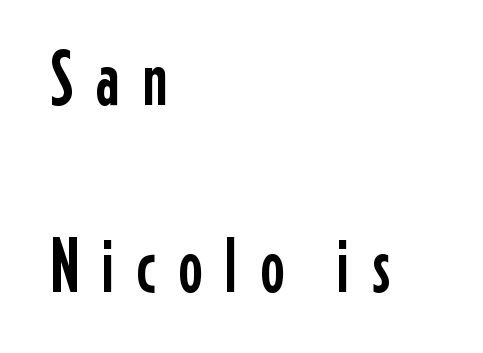
{"serif": "no", "italic": "no", "width": "condensed", "stroke_contrast": "low", "x_height": "medium", "monospaced": "no", "underline": "no", "align": "left", "line_spacing": "loose", "line_spacing_ratio": 2.46, "letter_spacing": "wide", "letter_spacing_em": 0.28, "glyph_px": 76}
